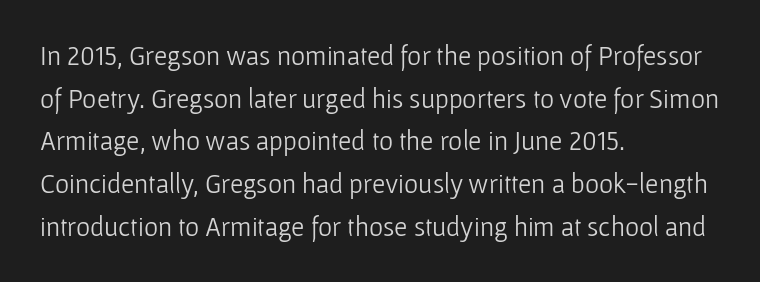
The ragged edge is on the right, which tells us the setting is flush left. Vertical strokes here are truly vertical. Heaviness? Minimal to ordinary, like unemphasized prose. Lines of text with bare space underneath.
